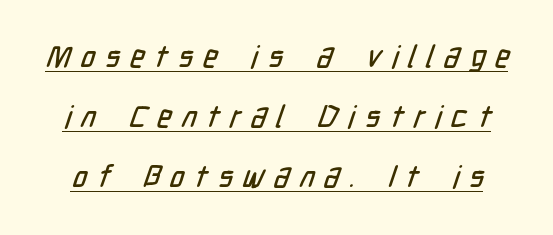
The image shows 31 px condensed sans-serif type; set loose line spacing (1.94x), unusually wide letter spacing (+0.32 em), underlined; low stroke contrast and a medium x-height.
